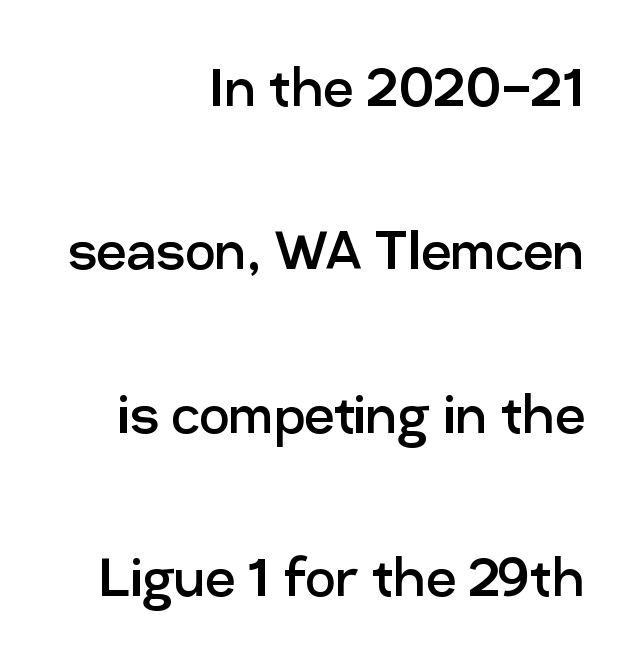
{"serif": "no", "italic": "no", "bold": "no", "weight": "regular", "width": "normal", "stroke_contrast": "low", "x_height": "medium", "monospaced": "no", "underline": "no", "align": "right", "line_spacing": "loose", "line_spacing_ratio": 2.44, "letter_spacing": "normal", "letter_spacing_em": 0.0, "glyph_px": 67}
